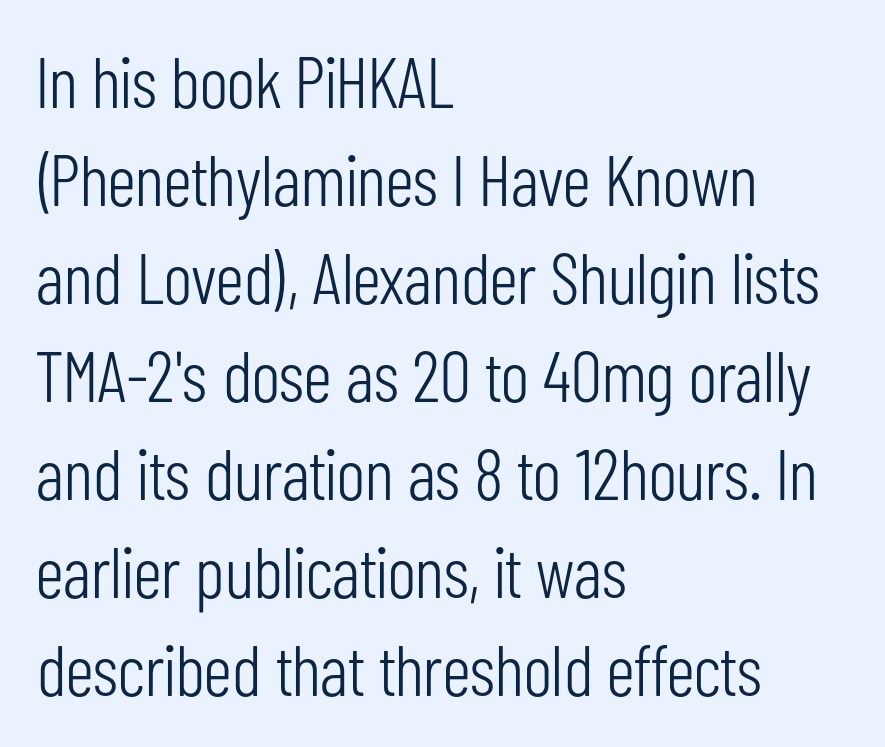
The image shows 72 px light, condensed sans-serif type, upright; set left-aligned, normal line spacing (1.36x), normal letter spacing, not underlined; low stroke contrast and a medium x-height.
